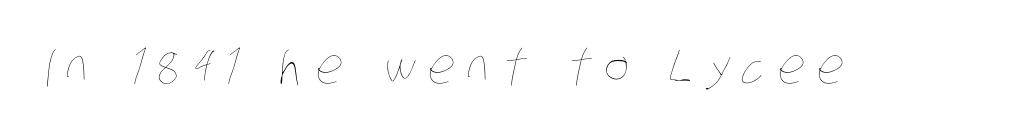
Bold? No — there's no thickening of the strokes. Proportional: the letters do not fall into vertical columns. Underline: absent. These lines have a slow, spaced-out rhythm from letter to letter.
